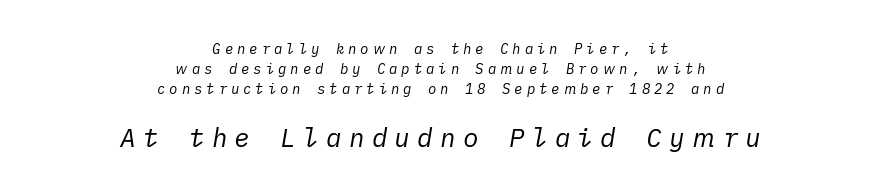
Q: Is the text bold? A: No.
Q: Is the text italic (slanted)? A: Yes, it leans right by about 10 degrees.
Q: Is the text underlined? A: No.
Q: How is the paragraph aligned? A: Centered.
Q: Is the spacing between letters normal or unusually wide? A: Unusually wide.
Q: Is the spacing between lines tight, normal or loose? A: Normal.
Q: Which block of text is set in a larger size, the first (top) or the second (bottom)? A: The second (bottom) one.
